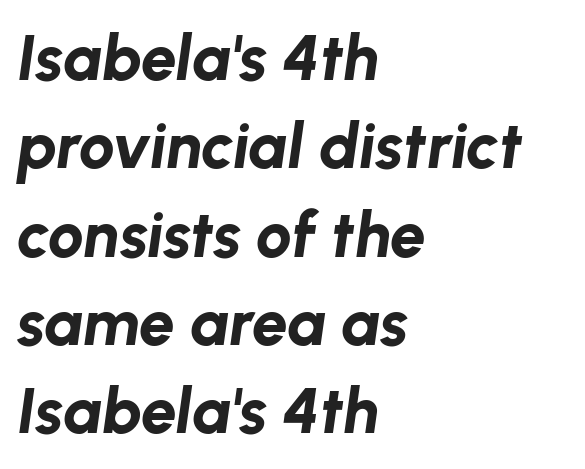
{"italic": "yes", "lean": "right", "slant_degrees": 8, "bold": "yes", "weight": "bold", "width": "normal", "stroke_contrast": "low", "x_height": "medium", "monospaced": "no", "underline": "no", "align": "left", "line_spacing": "normal", "line_spacing_ratio": 1.38, "letter_spacing": "normal", "letter_spacing_em": 0.0, "glyph_px": 64}
